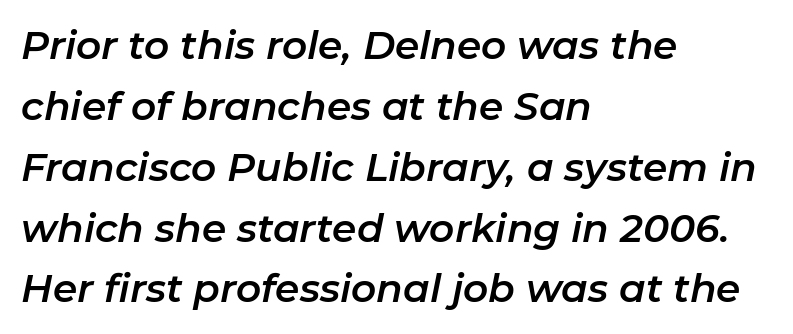
Each row of text sits above clean, open space. A typesetter would mark this as italic. A normal amount of white space separates one row of letters from the next. Each letter keeps its own natural width here, so spacing adapts to shape.
